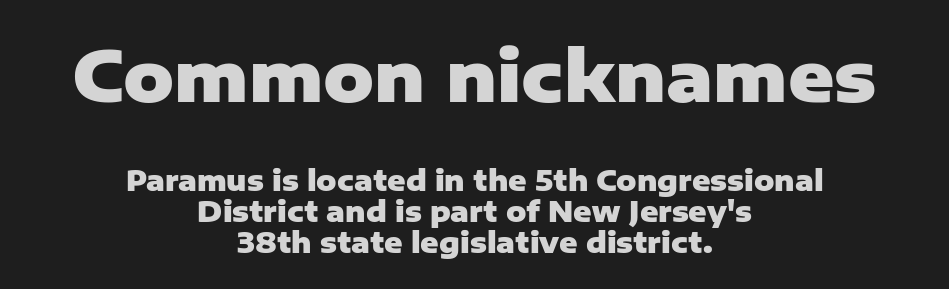
The image shows 70 px heavy sans-serif type, upright; set centered, tight line spacing (1.1x), normal letter spacing, not underlined; the first (top) block is 2.5x larger; low stroke contrast and a medium x-height.
